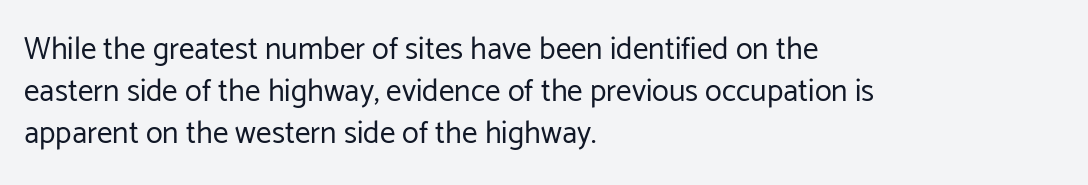
The rendering uses natural spacing where letterforms have individual widths. A sans-serif font was chosen for this passage. Descenders hang freely into open space. Each line starts at the same left margin while the right side varies. Stems and bowls with no extra thickness — not bold. Leading: standard.
